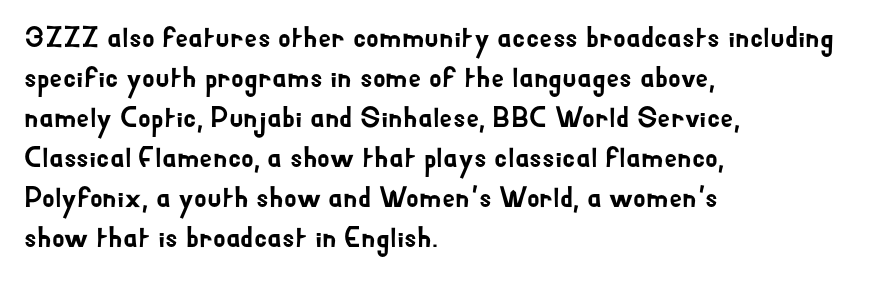
Q: Is the text italic (slanted)? A: No, it is upright.
Q: Is the typeface a serif or a sans-serif typeface? A: Sans-serif.
Q: Is the text underlined? A: No.
Q: How is the paragraph aligned? A: Left-aligned.
Q: Is the spacing between letters normal or unusually wide? A: Normal.
Q: Is the spacing between lines tight, normal or loose? A: Normal.
Q: Width (condensed, normal, or wide)? A: Normal.
Q: Stroke contrast? A: Low.
Q: x-height? A: Small.
Q: Monospaced? A: No.
